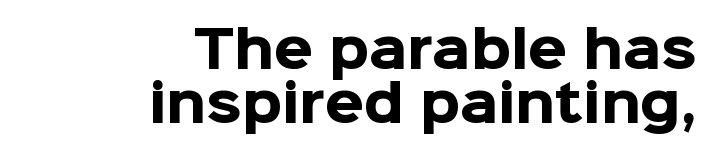
Italic? Not at all — the glyphs are vertical. To sum up the face: it is a sans, with no serifs. Default kerning and tracking; the words read as compact shapes. Think of a printed novel: that variable character pitch is what you see here. Heft: maximum for text — a bold. The ragged edge is on the left, which tells us the setting is flush right.
